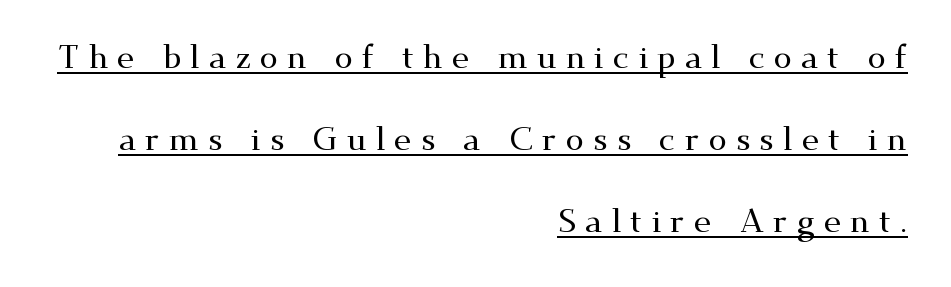
The text was rendered using a seriffed face with decorative stroke endings. Proportional: the letters do not fall into vertical columns. The block of text is sparse from top to bottom, with ample space between rows. Glance below the letters and you will spot a drawn line. Notice how the stems are strictly vertical — no italics here. Look at the tracking — it's clearly loosened, letters drifting apart.
